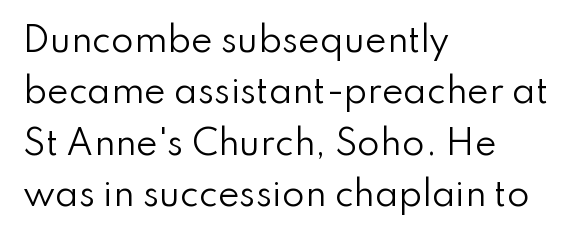
Q: Is the text bold? A: No.
Q: Is the text italic (slanted)? A: No, it is upright.
Q: Is the typeface a serif or a sans-serif typeface? A: Sans-serif.
Q: Is the text underlined? A: No.
Q: How is the paragraph aligned? A: Left-aligned.
Q: Is the spacing between letters normal or unusually wide? A: Normal.
Q: Is the spacing between lines tight, normal or loose? A: Normal.
Q: Width (condensed, normal, or wide)? A: Normal.
Q: Stroke contrast? A: Low.
Q: x-height? A: Small.
Q: Monospaced? A: No.
